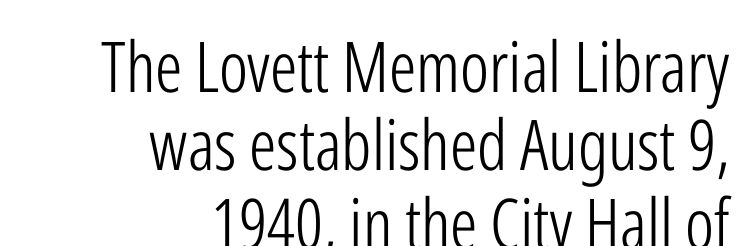
Q: Is the text bold? A: No.
Q: Is the text italic (slanted)? A: No, it is upright.
Q: Is the typeface a serif or a sans-serif typeface? A: Sans-serif.
Q: Is the text underlined? A: No.
Q: How is the paragraph aligned? A: Right-aligned.
Q: Is the spacing between letters normal or unusually wide? A: Normal.
Q: Is the spacing between lines tight, normal or loose? A: Tight.
Q: Width (condensed, normal, or wide)? A: Condensed.
Q: Stroke contrast? A: Low.
Q: x-height? A: Medium.
Q: Monospaced? A: No.
